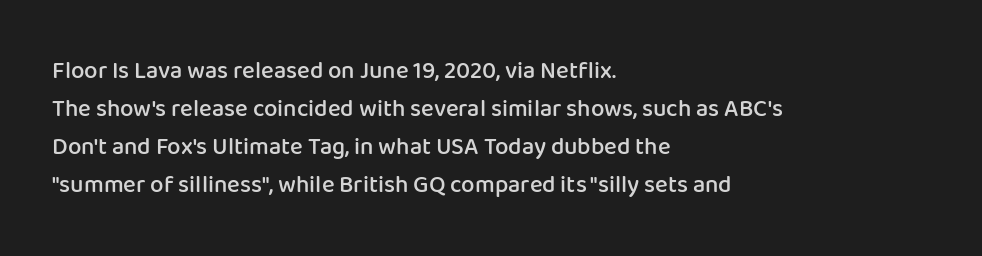
{"italic": "no", "bold": "semi", "underline": "no", "align": "left", "line_spacing": "normal", "line_spacing_ratio": 1.58, "letter_spacing": "normal", "letter_spacing_em": 0.0, "glyph_px": 24}
